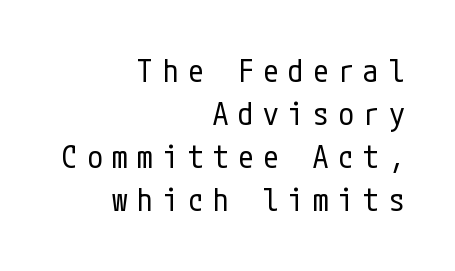
{"serif": "no", "italic": "no", "bold": "no", "weight": "regular", "width": "condensed", "stroke_contrast": "low", "x_height": "medium", "underline": "no", "align": "right", "line_spacing": "normal", "line_spacing_ratio": 1.39, "letter_spacing": "wide", "letter_spacing_em": 0.31, "glyph_px": 31}
